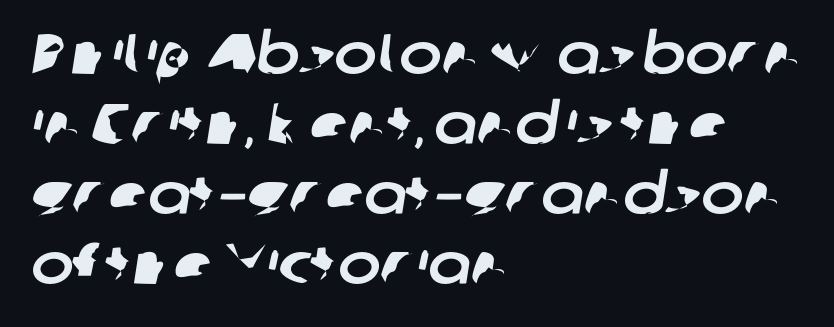
Each line starts at the same left margin while the right side varies. Characters follow at the spacing the type designer built in. The text was rendered using a sans face with plain stroke endings. The rendering uses natural spacing where letterforms have individual widths. A clean baseline with only descenders dipping below it.
